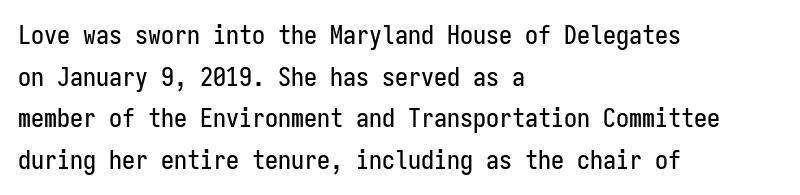
The glyphs are unaccompanied by any horizontal stroke below them. Nope, not italic — everything's standing straight. This sample keeps an unexceptional amount of space between lines. The lines are quadded left. Characters follow at the spacing the type designer built in.
